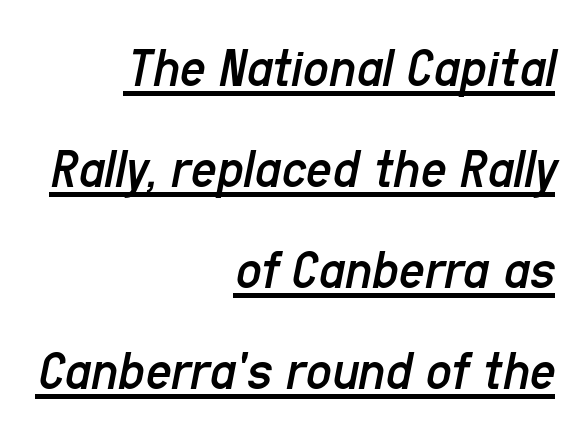
Stem width sits at or under what a default text font uses. Emphasis is given by a line drawn under the lettering. The specimen reads as italic at a glance. The letters sit at their default tracking, neither squeezed nor spread. In CSS terms this would be text-align: right.
